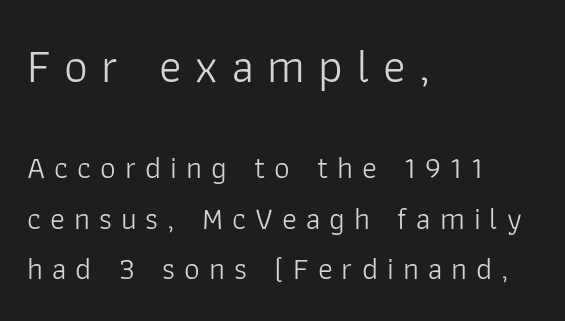
{"serif": "no", "italic": "no", "bold": "no", "weight": "light", "width": "normal", "stroke_contrast": "low", "x_height": "medium", "monospaced": "no", "underline": "no", "align": "left", "line_spacing": "normal", "line_spacing_ratio": 1.64, "letter_spacing": "wide", "letter_spacing_em": 0.29, "larger_block": "first", "size_ratio": 1.52, "glyph_px": 47}
